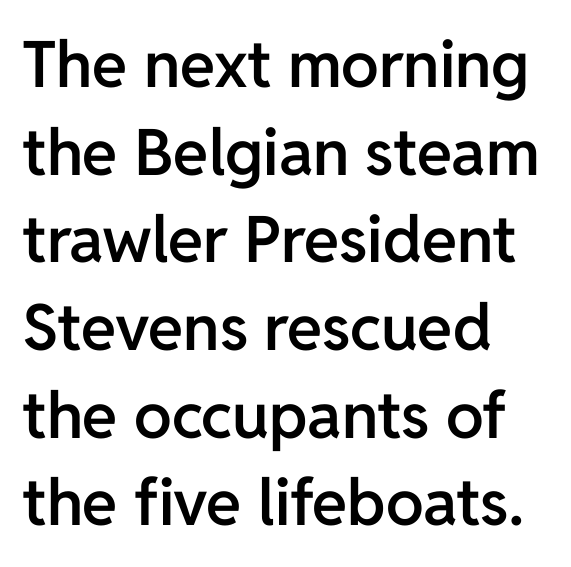
Each line starts at the same left margin while the right side varies. Regarding serifs, this sample does without them. This sample has the flowing, uneven cadence of proportional lettering. Nothing unusual about the tracking: characters are spaced as the font intends. Characters remain perfectly vertical along every line. This sample keeps an unexceptional amount of space between lines.
